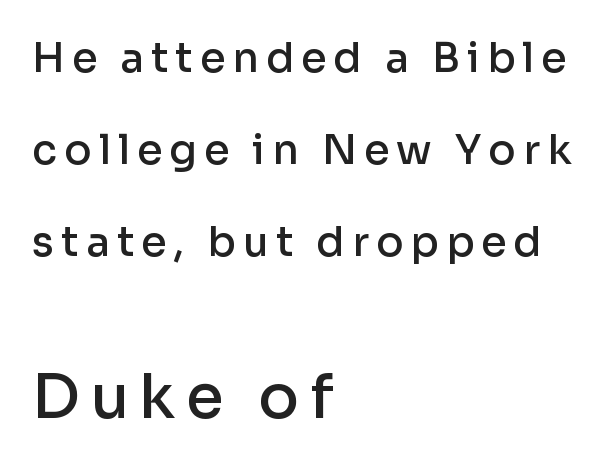
Looks like regular typesetting: each glyph gets only the width it needs. The string is rendered with underlining switched off. No feet cap the strokes, marking this as sans-serif type. Ordinary non-slanted type is in use.
